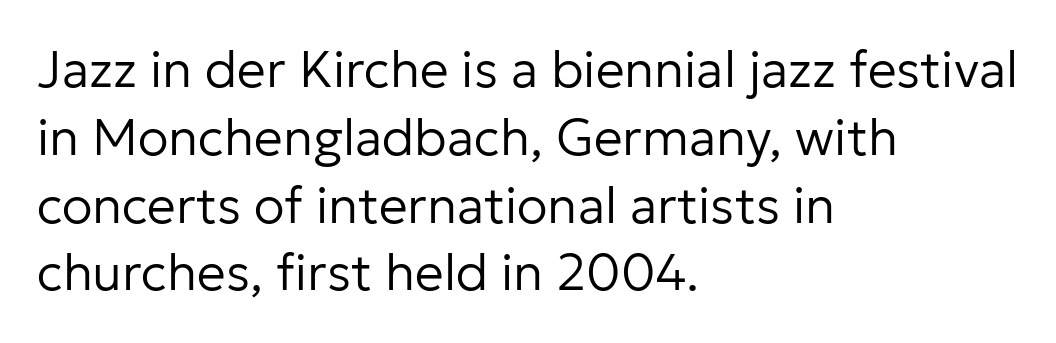
Q: Is the text bold? A: No.
Q: Is the text italic (slanted)? A: No, it is upright.
Q: Is the typeface a serif or a sans-serif typeface? A: Sans-serif.
Q: Is the text underlined? A: No.
Q: How is the paragraph aligned? A: Left-aligned.
Q: Is the spacing between letters normal or unusually wide? A: Normal.
Q: Is the spacing between lines tight, normal or loose? A: Normal.
Q: Width (condensed, normal, or wide)? A: Normal.
Q: Stroke contrast? A: Low.
Q: x-height? A: Medium.
Q: Monospaced? A: No.
